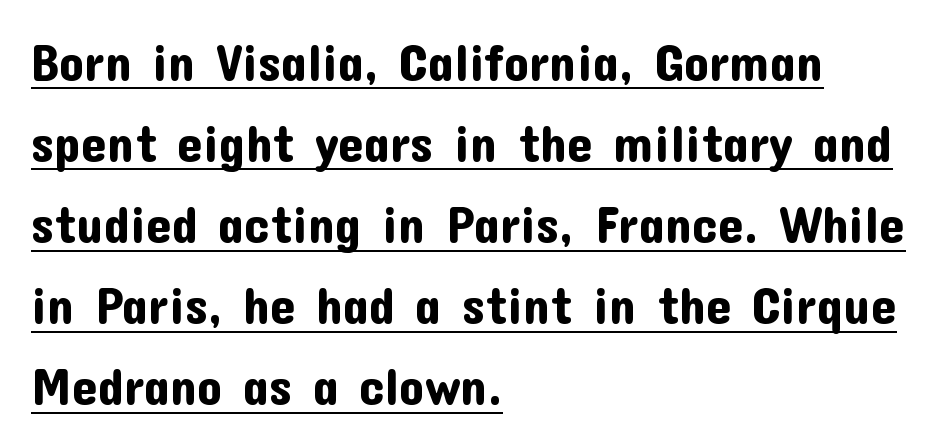
{"serif": "no", "italic": "no", "width": "normal", "stroke_contrast": "low", "x_height": "medium", "monospaced": "no", "underline": "yes", "align": "left", "line_spacing": "normal", "line_spacing_ratio": 1.59, "letter_spacing": "normal", "letter_spacing_em": 0.0, "glyph_px": 51}
